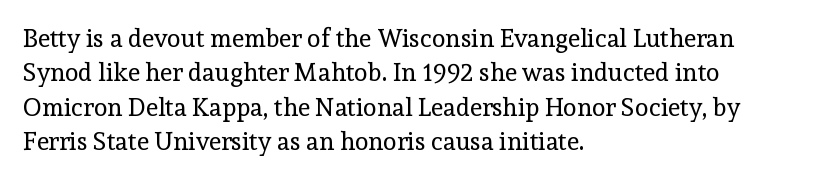
Spacing between characters is what you'd get straight out of the box. The passage shown is not underscored anywhere. The lines in this sample share a left origin and differ only in where they stop. The lines sit at an ordinary, default distance from one another. Is the type heavy? It reads as light-to-regular instead.
